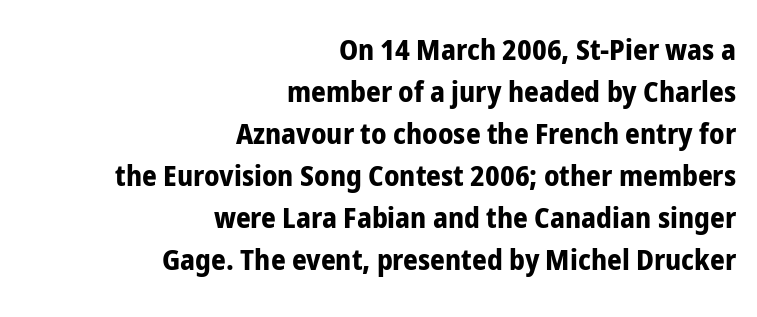
{"serif": "no", "italic": "no", "bold": "yes", "weight": "bold", "width": "condensed", "stroke_contrast": "low", "x_height": "medium", "monospaced": "no", "underline": "no", "align": "right", "line_spacing": "normal", "line_spacing_ratio": 1.45, "letter_spacing": "normal", "letter_spacing_em": 0.0, "glyph_px": 29}
